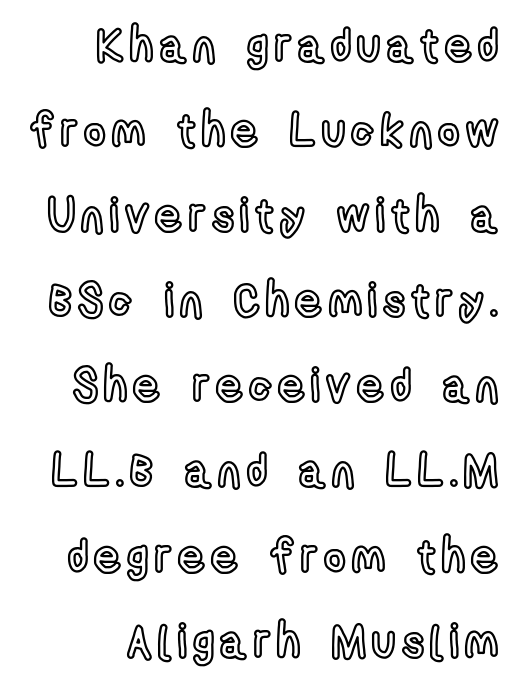
This rendering uses right alignment, leaving the left contour irregular. Bare-footed words on every line. You could not count columns in this text — the font is proportionally spaced. You can tell it's not italic because the verticals are truly vertical.
